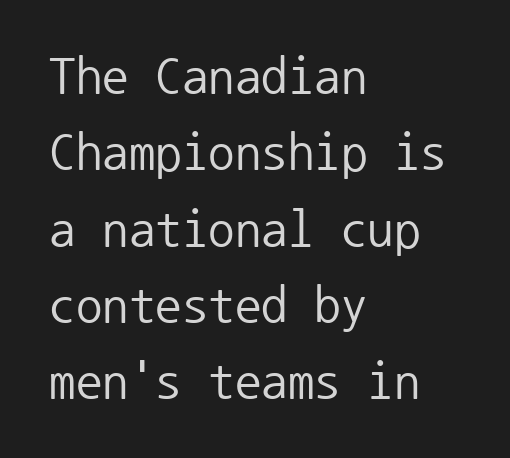
The image shows 53 px regular-weight sans-serif type, upright, monospaced; set left-aligned, normal line spacing (1.44x), normal letter spacing, not underlined; low stroke contrast and a medium x-height.
